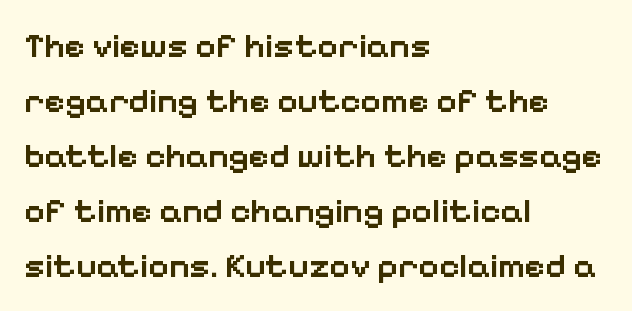
Q: Is the text bold? A: Semi-bold.
Q: Is the text italic (slanted)? A: No, it is upright.
Q: Is the typeface a serif or a sans-serif typeface? A: Sans-serif.
Q: Is the text underlined? A: No.
Q: How is the paragraph aligned? A: Left-aligned.
Q: Is the spacing between letters normal or unusually wide? A: Normal.
Q: Is the spacing between lines tight, normal or loose? A: Normal.
Q: Width (condensed, normal, or wide)? A: Normal.
Q: Stroke contrast? A: Low.
Q: x-height? A: Medium.
Q: Monospaced? A: No.
